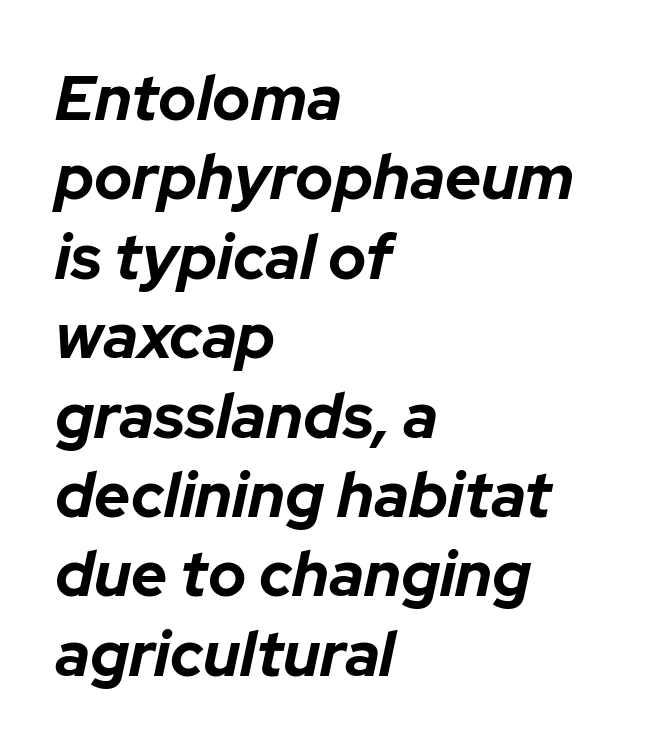
Q: Is the text bold? A: Yes.
Q: Is the text italic (slanted)? A: Yes, it leans right by about 12 degrees.
Q: Is the text underlined? A: No.
Q: How is the paragraph aligned? A: Left-aligned.
Q: Is the spacing between letters normal or unusually wide? A: Normal.
Q: Is the spacing between lines tight, normal or loose? A: Normal.
Q: Width (condensed, normal, or wide)? A: Normal.
Q: Stroke contrast? A: Low.
Q: x-height? A: Medium.
Q: Monospaced? A: No.
